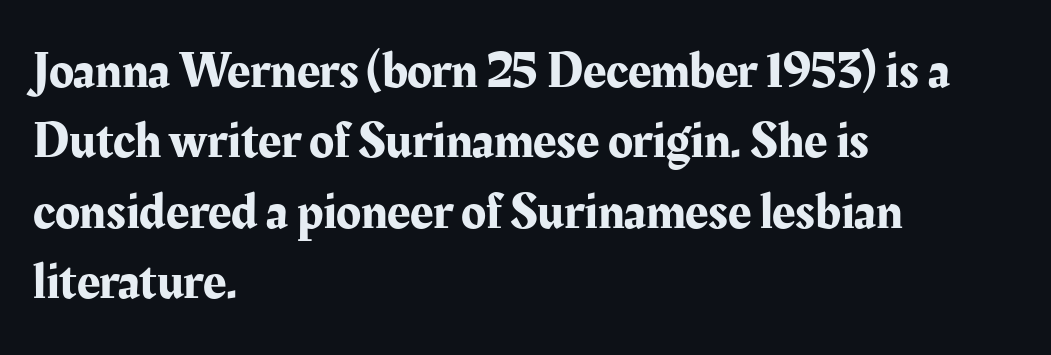
{"serif": "yes", "italic": "no", "width": "normal", "stroke_contrast": "medium", "x_height": "medium", "monospaced": "no", "underline": "no", "align": "left", "line_spacing": "normal", "line_spacing_ratio": 1.38, "letter_spacing": "normal", "letter_spacing_em": 0.0, "glyph_px": 51}
